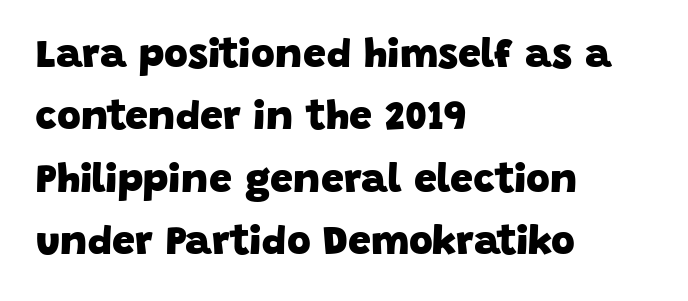
{"serif": "no", "bold": "yes", "weight": "heavy", "width": "normal", "stroke_contrast": "low", "x_height": "large", "monospaced": "no", "underline": "no", "align": "left", "line_spacing": "normal", "line_spacing_ratio": 1.52, "letter_spacing": "normal", "letter_spacing_em": 0.0, "glyph_px": 41}
